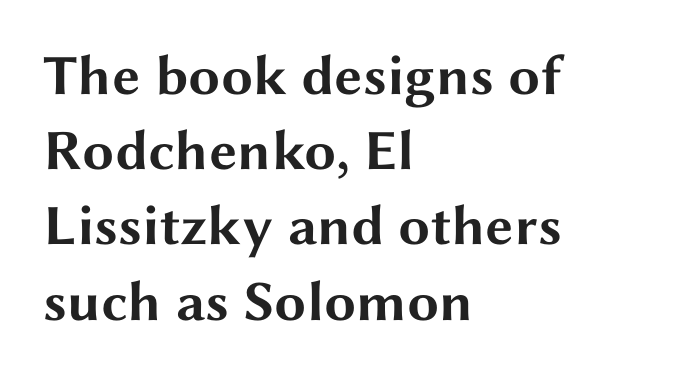
The image shows 57 px bold, wide sans-serif type, upright; set left-aligned, normal line spacing (1.32x), normal letter spacing, not underlined; medium stroke contrast and a medium x-height.
